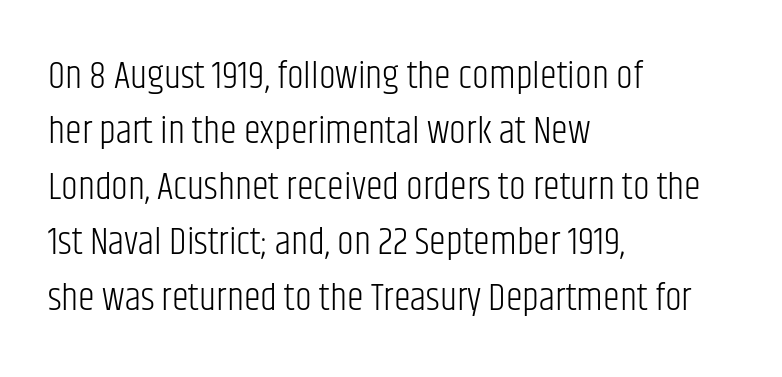
{"serif": "no", "italic": "no", "bold": "no", "weight": "light", "width": "condensed", "stroke_contrast": "low", "x_height": "large", "monospaced": "no", "underline": "no", "align": "left", "line_spacing": "normal", "line_spacing_ratio": 1.46, "letter_spacing": "normal", "letter_spacing_em": 0.0, "glyph_px": 38}
